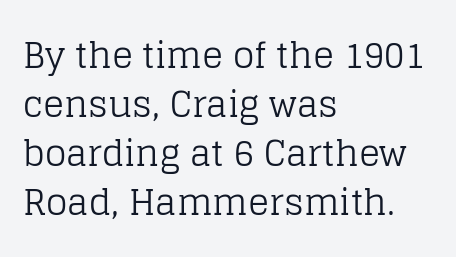
The lines in this sample share a left origin and differ only in where they stop. Stroke mass is kept to a normal reading level or below. The space directly below the letters is spotless. Stroke terminals: seriffed. Posture: vertical.
